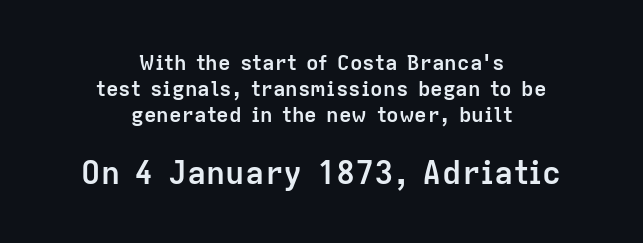
Q: Is the text bold? A: Yes.
Q: Is the text italic (slanted)? A: No, it is upright.
Q: Is the typeface a serif or a sans-serif typeface? A: Sans-serif.
Q: Is the text underlined? A: No.
Q: How is the paragraph aligned? A: Centered.
Q: Is the spacing between letters normal or unusually wide? A: Normal.
Q: Which block of text is set in a larger size, the first (top) or the second (bottom)? A: The second (bottom) one.
Q: Width (condensed, normal, or wide)? A: Normal.
Q: Stroke contrast? A: Low.
Q: x-height? A: Medium.
Q: Monospaced? A: No.
